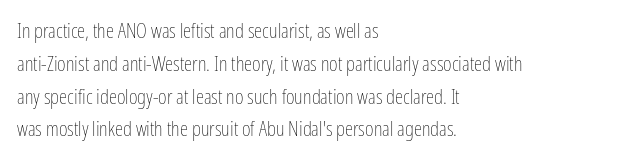
Upright lettering throughout. The rows are spaced the way most documents space them. These lines stack with their left ends in a neat column. The space beneath each line is pristine and unruled. This sample uses plain, unmodified letter spacing. Stem width sits at or under what a default text font uses.
